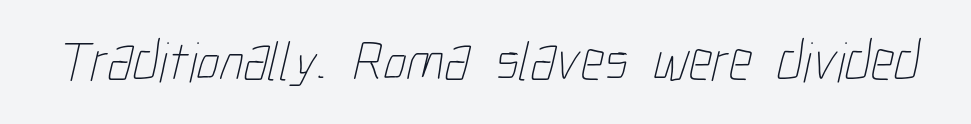
Q: Is the text bold? A: No.
Q: Is the text underlined? A: No.
Q: Is the spacing between letters normal or unusually wide? A: Normal.
Q: Width (condensed, normal, or wide)? A: Condensed.
Q: Stroke contrast? A: Low.
Q: x-height? A: Medium.
Q: Monospaced? A: No.
